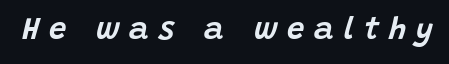
Characters are canted at an angle relative to the baseline's perpendicular. Note the varied advance widths — an 'i' is clearly narrower than an 'm'. The baseline area is clear. Inter-character spacing is expanded well beyond the font's built-in metrics.
